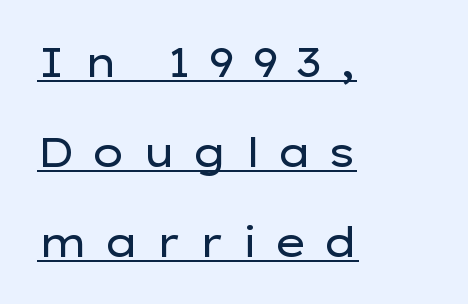
The image shows 40 px regular-weight, wide sans-serif type, upright; set left-aligned, loose line spacing (2.25x), unusually wide letter spacing (+0.39 em), underlined; low stroke contrast and a medium x-height.
